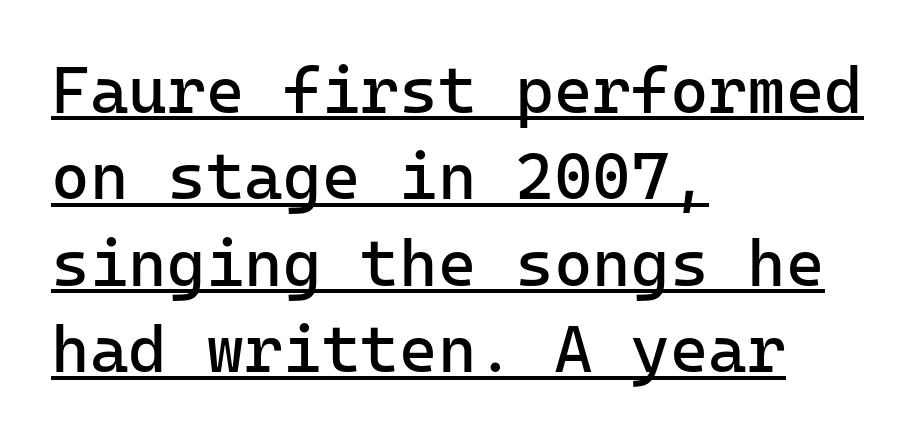
The image shows 66 px regular-weight sans-serif type, upright, monospaced; set left-aligned, normal line spacing (1.31x), normal letter spacing, underlined; low stroke contrast and a medium x-height.
